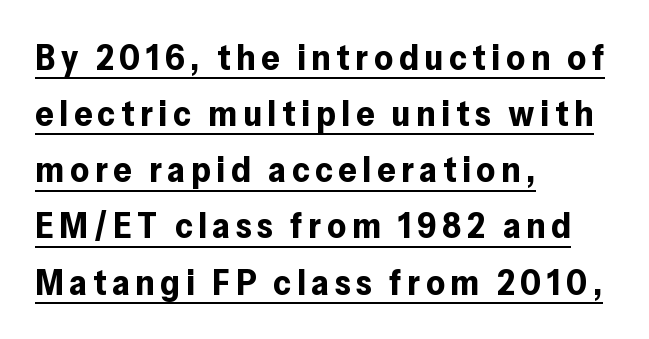
The leading is moderate, giving the passage an even texture. You could not count columns in this text — the font is proportionally spaced. Does a line run under the words? Yes, clearly. In terms of weight, the rendering is a true, heavy bold. Nope, not italic — everything's standing straight.
